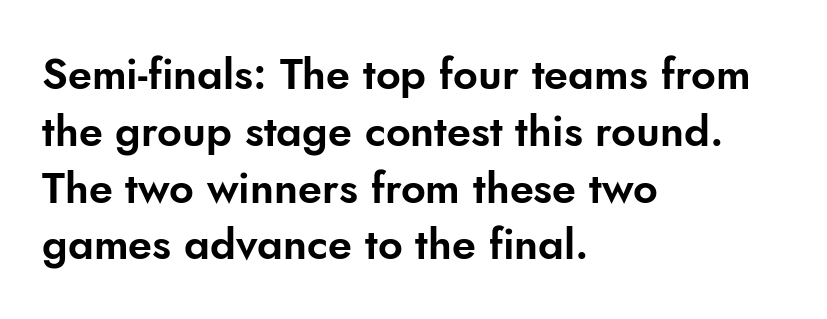
A sans-serif font was chosen for this passage. Standard letterfit; no display-style spreading of the glyphs. A bare baseline throughout the passage. Character widths vary here, with narrow letters taking less room than wide ones. Notice how descenders clear the ascenders below comfortably — that's standard leading. Layout note: lines flush left.
